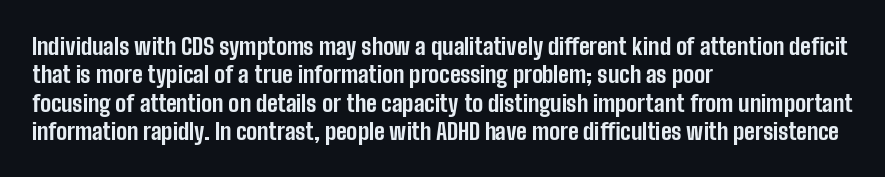
Q: Is the text bold? A: Yes.
Q: Is the text italic (slanted)? A: No, it is upright.
Q: Is the text underlined? A: No.
Q: How is the paragraph aligned? A: Left-aligned.
Q: Is the spacing between letters normal or unusually wide? A: Normal.
